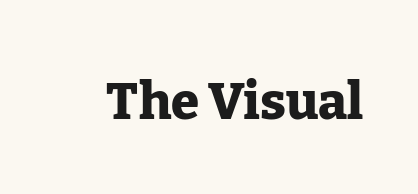
{"serif": "yes", "italic": "no", "bold": "yes", "weight": "heavy", "width": "normal", "stroke_contrast": "low", "x_height": "medium", "monospaced": "no", "underline": "no", "letter_spacing": "normal", "letter_spacing_em": 0.0, "glyph_px": 51}
